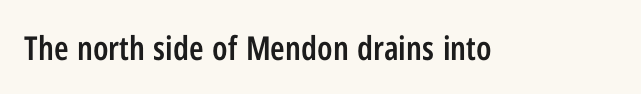
The image shows 33 px semibold, condensed sans-serif type, upright; set normal letter spacing, not underlined; low stroke contrast and a medium x-height.
